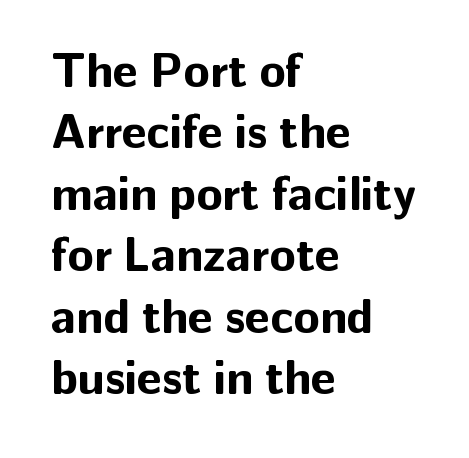
The image shows 48 px bold sans-serif type, upright; set left-aligned, normal line spacing (1.28x), normal letter spacing, not underlined; low stroke contrast and a medium x-height.
